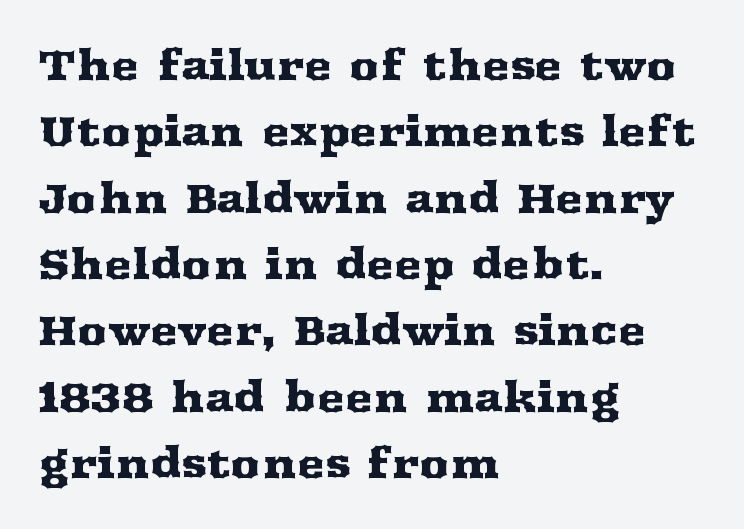
The image shows 42 px wide serif type, upright; set left-aligned, normal line spacing (1.58x), normal letter spacing, not underlined; medium stroke contrast and a medium x-height.
